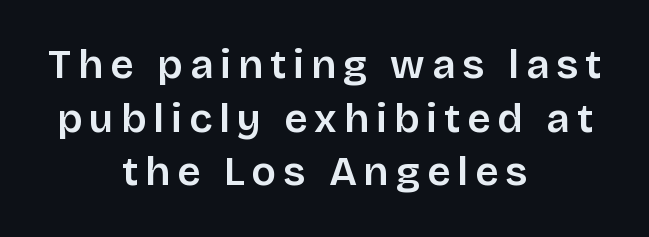
Q: Is the text italic (slanted)? A: No, it is upright.
Q: Is the typeface a serif or a sans-serif typeface? A: Sans-serif.
Q: Is the text underlined? A: No.
Q: How is the paragraph aligned? A: Centered.
Q: Is the spacing between lines tight, normal or loose? A: Normal.
Q: Width (condensed, normal, or wide)? A: Normal.
Q: Stroke contrast? A: Low.
Q: x-height? A: Large.
Q: Monospaced? A: No.
